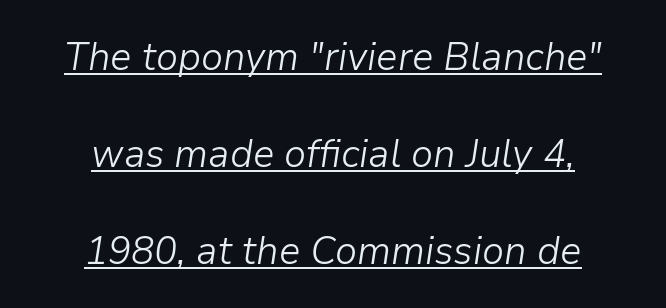
The image shows 40 px light type, italic (leaning right); set centered, loose line spacing (2.42x), normal letter spacing, underlined; low stroke contrast and a medium x-height.
